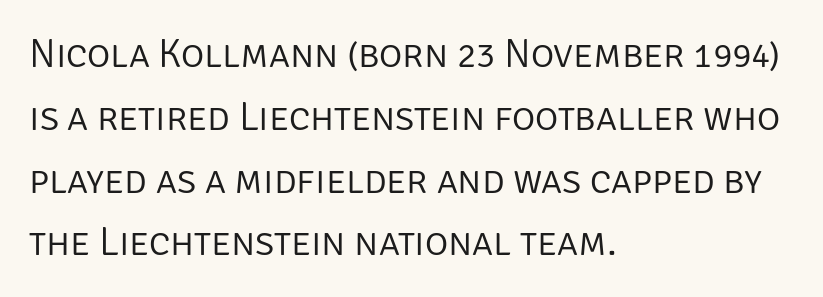
The image shows 40 px light sans-serif type, upright; set left-aligned, normal line spacing (1.57x), normal letter spacing, not underlined; low stroke contrast and a large x-height.
